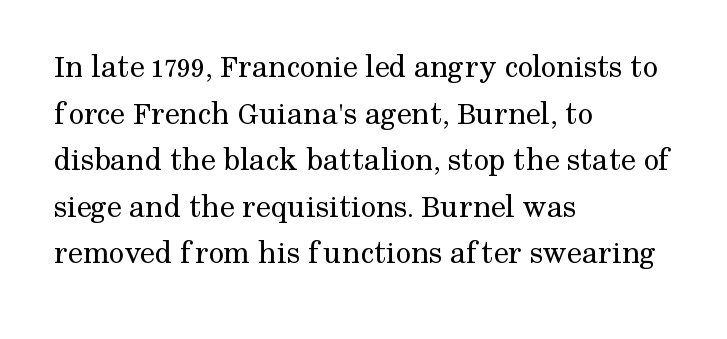
Teacher's note: observe the even left margin — that is flush-left alignment. This sample keeps an unexceptional amount of space between lines. Classification — serif. Character widths vary here, with narrow letters taking less room than wide ones.
